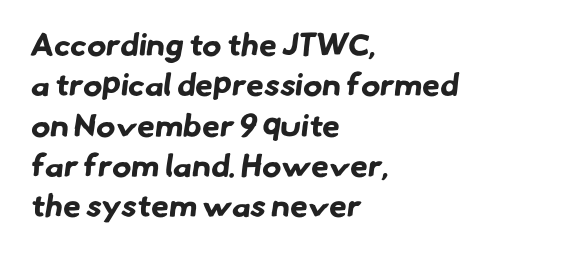
{"serif": "no", "bold": "yes", "weight": "bold", "width": "normal", "stroke_contrast": "low", "x_height": "small", "monospaced": "no", "underline": "no", "align": "left", "line_spacing": "normal", "line_spacing_ratio": 1.26, "letter_spacing": "normal", "letter_spacing_em": 0.0, "glyph_px": 32}
